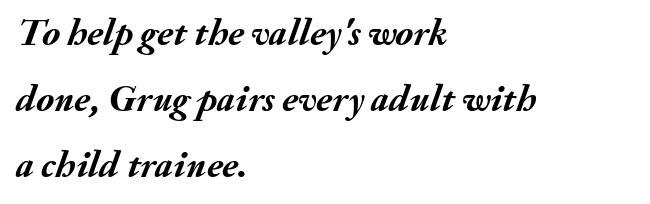
{"italic": "yes", "lean": "right", "slant_degrees": 20, "bold": "yes", "weight": "semibold", "width": "normal", "stroke_contrast": "medium", "x_height": "small", "monospaced": "no", "underline": "no", "align": "left", "line_spacing_ratio": 1.74, "letter_spacing": "normal", "letter_spacing_em": 0.0, "glyph_px": 38}
